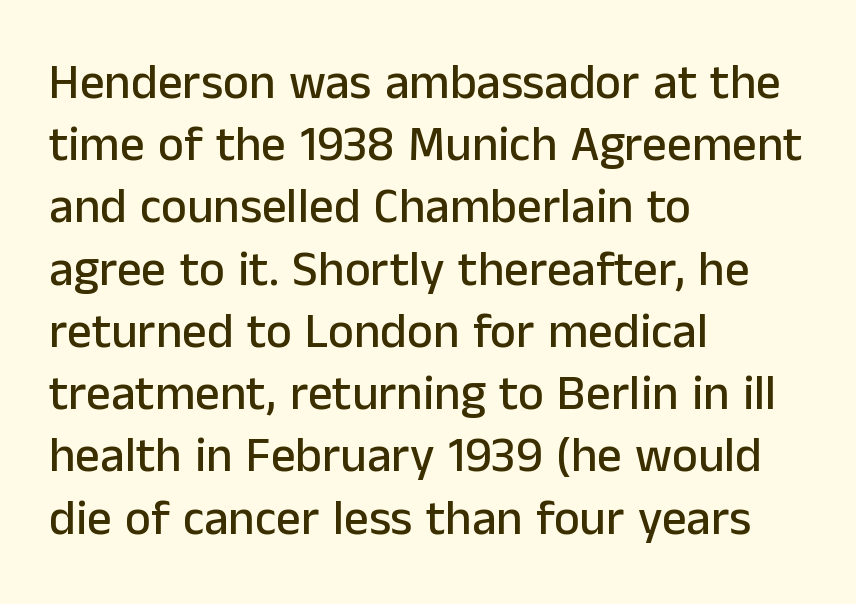
{"serif": "no", "italic": "no", "width": "normal", "stroke_contrast": "low", "x_height": "medium", "monospaced": "no", "underline": "no", "align": "left", "line_spacing": "normal", "line_spacing_ratio": 1.27, "letter_spacing": "normal", "letter_spacing_em": 0.0, "glyph_px": 49}
